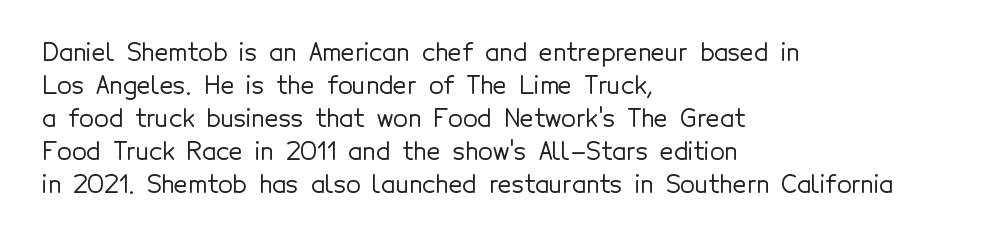
The image shows 24 px text type, upright; set left-aligned, normal line spacing (1.37x), normal letter spacing, not underlined.
